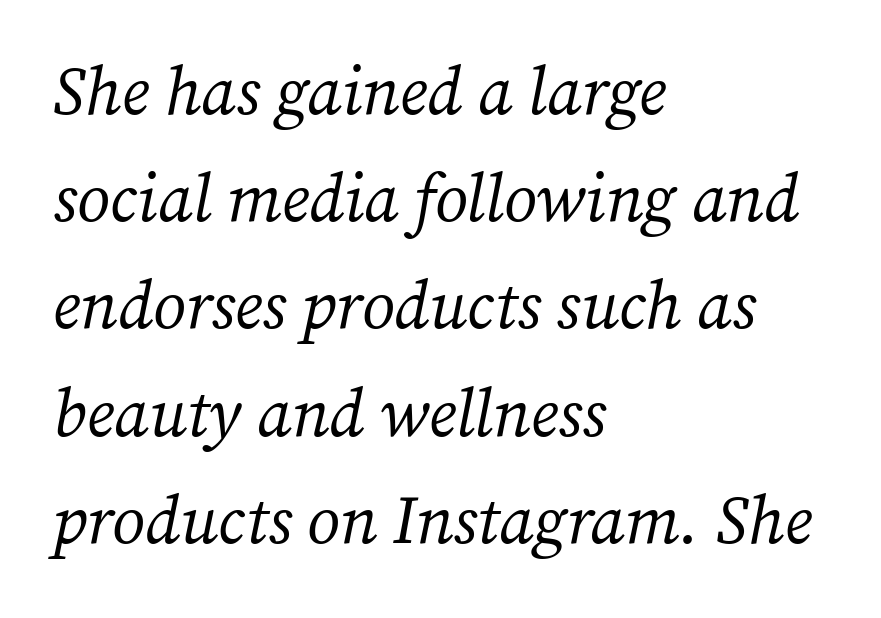
There is no visible air inserted between adjacent glyphs. The letters carry serifs — small finishing strokes at the ends of their stems. Is the type heavy? It reads as light-to-regular instead. The foot of each line stays bare and open.
